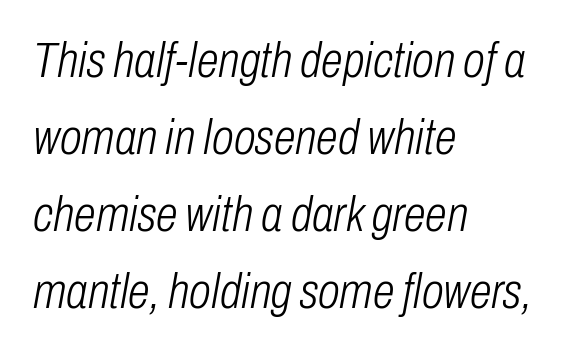
Bare-footed words on every line. The font's italic variant was chosen for this text. Alignment: flush left. No letter is thick-stroked: the sample isn't bold.
